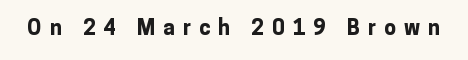
Glyph-to-glyph distance is far greater than everyday printed text. Students, this is bold: see how much ink each stroke carries. This sample uses an upright cut, with every glyph sitting square on the baseline. No word sits above an underline.
